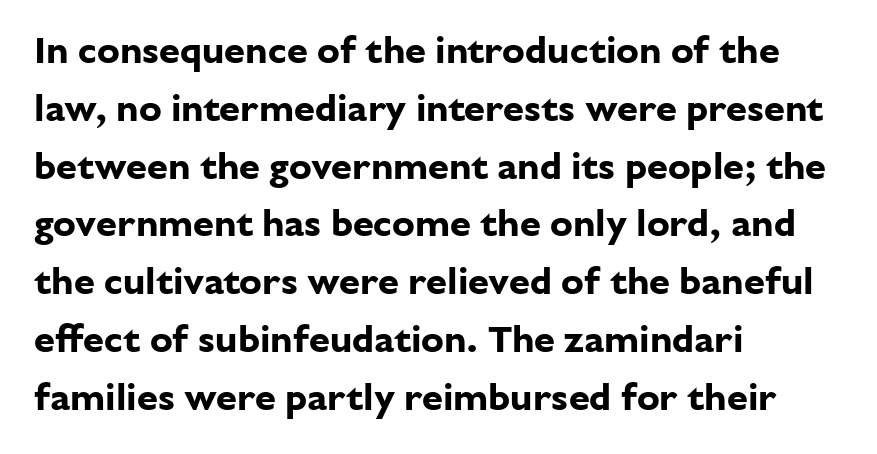
Q: Is the text bold? A: Yes.
Q: Is the text italic (slanted)? A: No, it is upright.
Q: Is the typeface a serif or a sans-serif typeface? A: Sans-serif.
Q: Is the text underlined? A: No.
Q: How is the paragraph aligned? A: Left-aligned.
Q: Is the spacing between letters normal or unusually wide? A: Normal.
Q: Is the spacing between lines tight, normal or loose? A: Normal.
Q: Width (condensed, normal, or wide)? A: Normal.
Q: Stroke contrast? A: Low.
Q: x-height? A: Medium.
Q: Monospaced? A: No.
